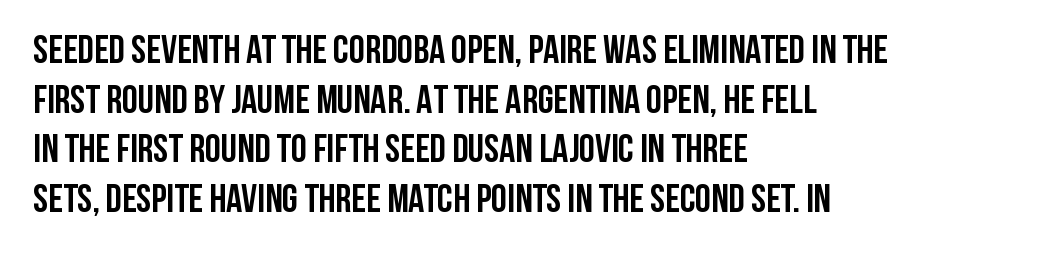
The image shows 40 px semibold, condensed sans-serif type, upright; set left-aligned, line spacing 1.24x, normal letter spacing, not underlined; low stroke contrast and a large x-height.
